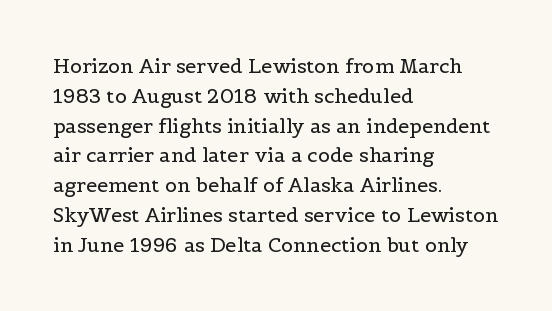
The image shows 20 px text type, upright; set left-aligned, normal line spacing (1.49x), normal letter spacing, not underlined.
